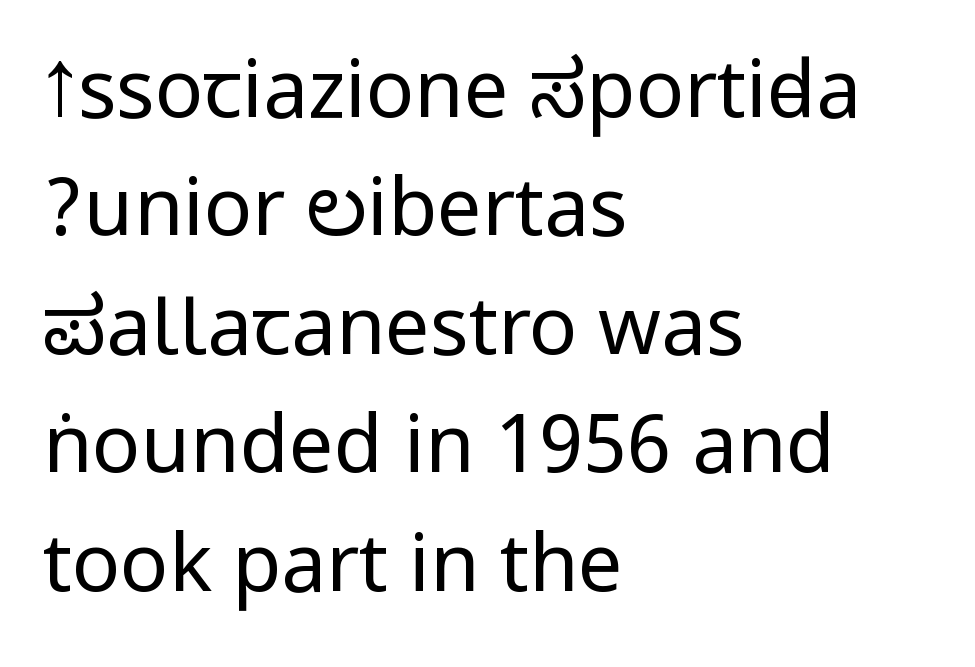
{"serif": "no", "italic": "no", "bold": "no", "weight": "regular", "width": "condensed", "stroke_contrast": "low", "underline": "no", "align": "left", "line_spacing": "normal", "line_spacing_ratio": 1.48, "letter_spacing": "normal", "letter_spacing_em": 0.0, "glyph_px": 80}
